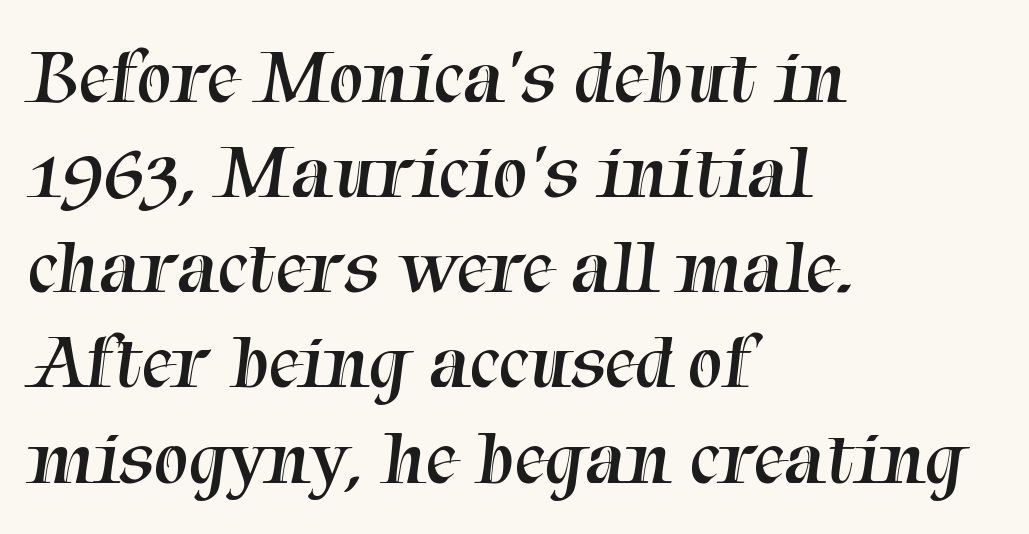
Q: Is the text bold? A: No.
Q: Is the typeface a serif or a sans-serif typeface? A: Serif.
Q: Is the text underlined? A: No.
Q: How is the paragraph aligned? A: Left-aligned.
Q: Is the spacing between letters normal or unusually wide? A: Normal.
Q: Width (condensed, normal, or wide)? A: Normal.
Q: Stroke contrast? A: Medium.
Q: x-height? A: Medium.
Q: Monospaced? A: No.
